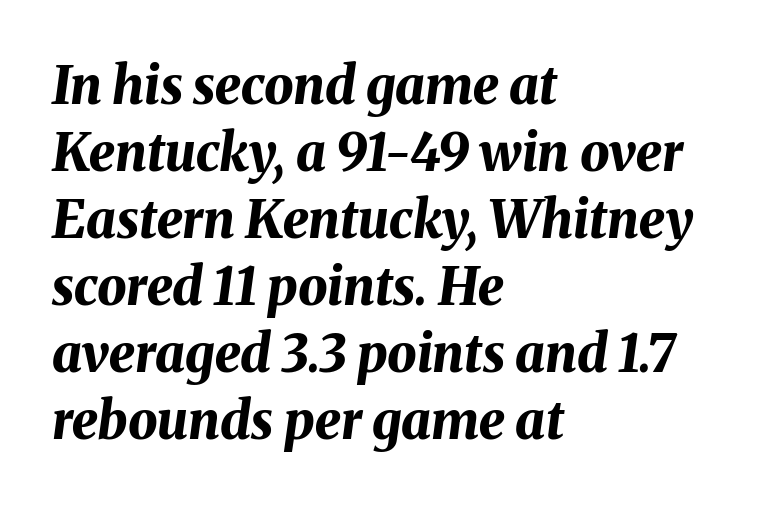
Q: Is the text bold? A: Yes.
Q: Is the text italic (slanted)? A: Yes, it leans right by about 8 degrees.
Q: Is the text underlined? A: No.
Q: How is the paragraph aligned? A: Left-aligned.
Q: Is the spacing between letters normal or unusually wide? A: Normal.
Q: Is the spacing between lines tight, normal or loose? A: Normal.
Q: Width (condensed, normal, or wide)? A: Normal.
Q: Stroke contrast? A: Medium.
Q: x-height? A: Medium.
Q: Monospaced? A: No.
